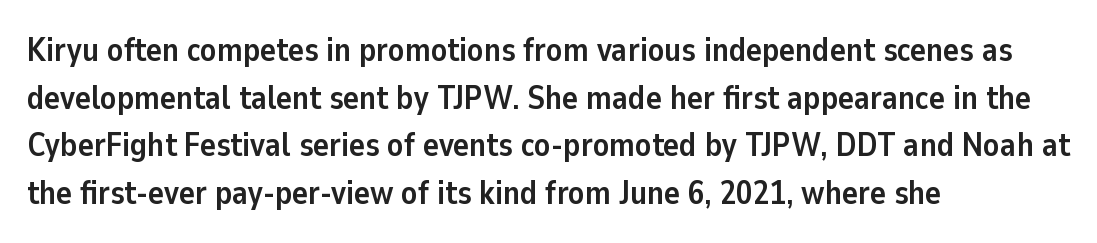
The image shows 33 px semibold sans-serif type, upright; set left-aligned, normal line spacing (1.44x), normal letter spacing, not underlined; low stroke contrast and a medium x-height.
